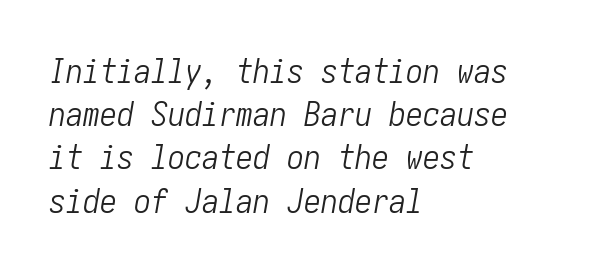
The image shows 34 px light, condensed type, italic (leaning right); set left-aligned, normal line spacing (1.27x), normal letter spacing, not underlined; low stroke contrast and a medium x-height.
